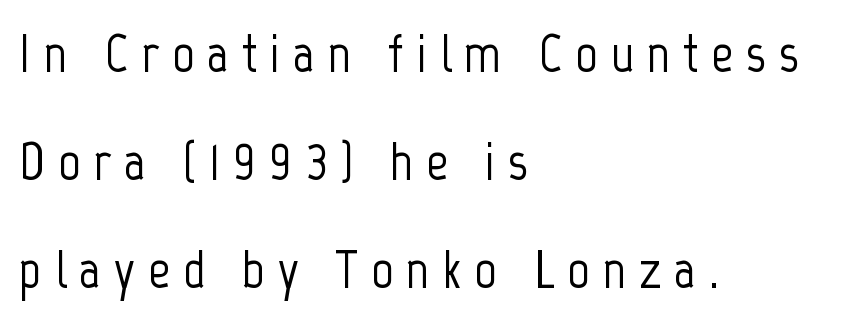
Q: Is the text italic (slanted)? A: No, it is upright.
Q: Is the typeface a serif or a sans-serif typeface? A: Sans-serif.
Q: Is the text underlined? A: No.
Q: How is the paragraph aligned? A: Left-aligned.
Q: Is the spacing between letters normal or unusually wide? A: Unusually wide.
Q: Is the spacing between lines tight, normal or loose? A: Loose.
Q: Width (condensed, normal, or wide)? A: Condensed.
Q: Stroke contrast? A: Low.
Q: x-height? A: Medium.
Q: Monospaced? A: No.
